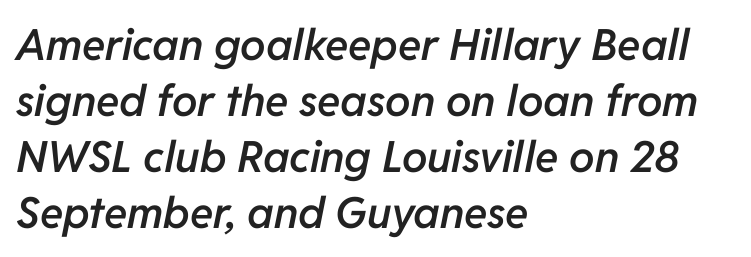
Each row of text sits above clean, open space. The typesetting leans somewhat heavy: a semibold. Here the glyphs are tracked normally, forming tight word shapes. Regarding leading, the lines here are spaced in the standard way. This sample has the flowing, uneven cadence of proportional lettering.
